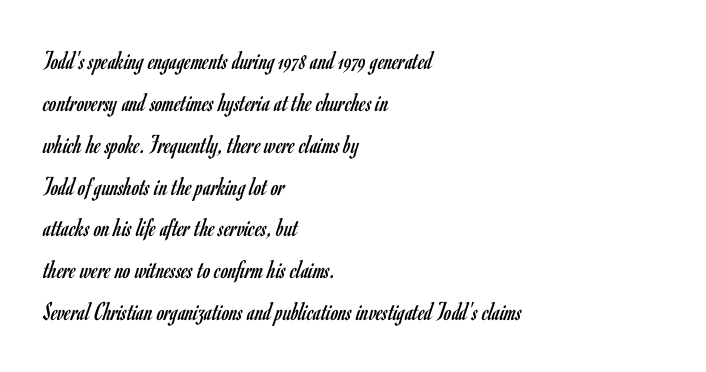
Q: Is the text bold? A: No.
Q: Is the text italic (slanted)? A: Yes.
Q: Is the text underlined? A: No.
Q: How is the paragraph aligned? A: Left-aligned.
Q: Is the spacing between letters normal or unusually wide? A: Normal.
Q: Is the spacing between lines tight, normal or loose? A: Normal.
